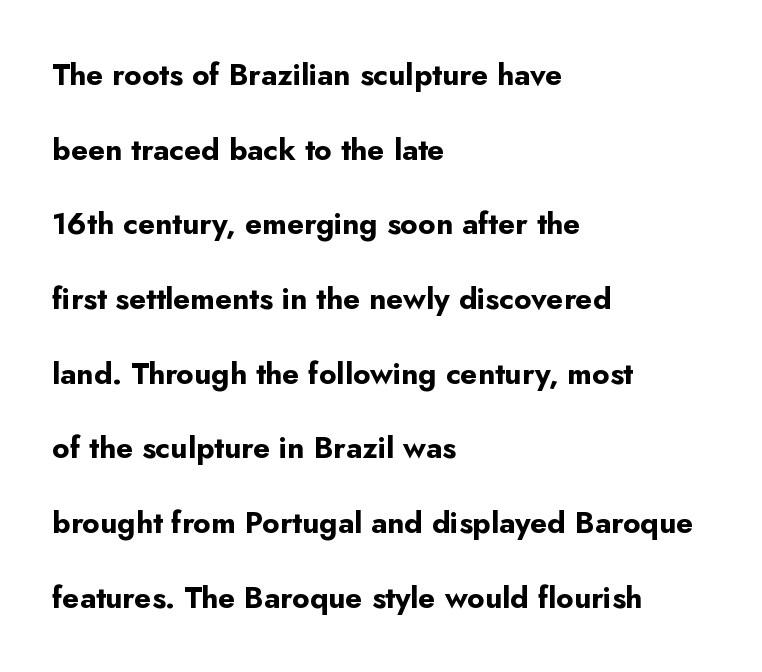
The image shows 30 px bold sans-serif type, upright; set left-aligned, loose line spacing (2.49x), normal letter spacing, not underlined; low stroke contrast and a small x-height.
